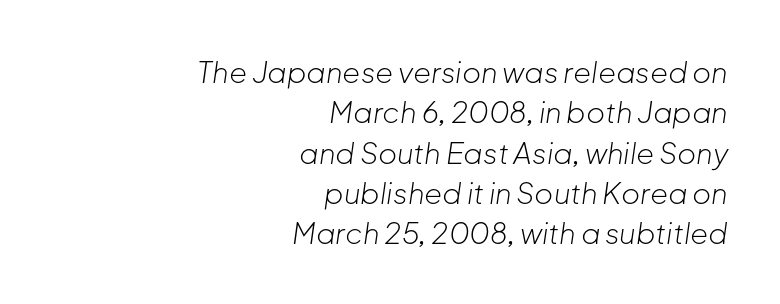
The image shows 29 px light type, italic (leaning right); set right-aligned, normal line spacing (1.39x), normal letter spacing, not underlined; low stroke contrast and a medium x-height.
